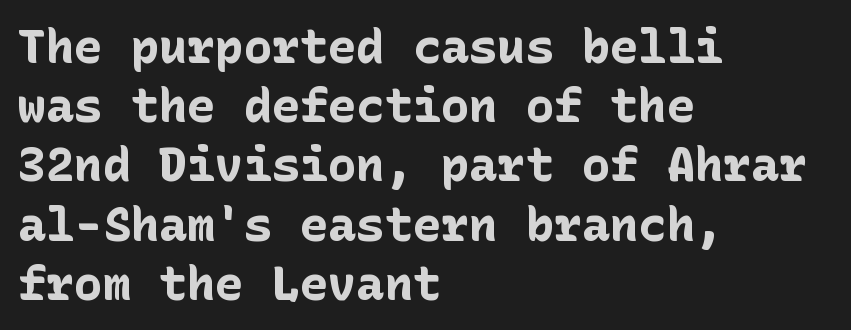
{"serif": "no", "italic": "no", "bold": "yes", "weight": "bold", "width": "normal", "stroke_contrast": "low", "x_height": "medium", "underline": "no", "align": "left", "line_spacing": "normal", "line_spacing_ratio": 1.26, "letter_spacing": "normal", "letter_spacing_em": 0.0, "glyph_px": 47}
